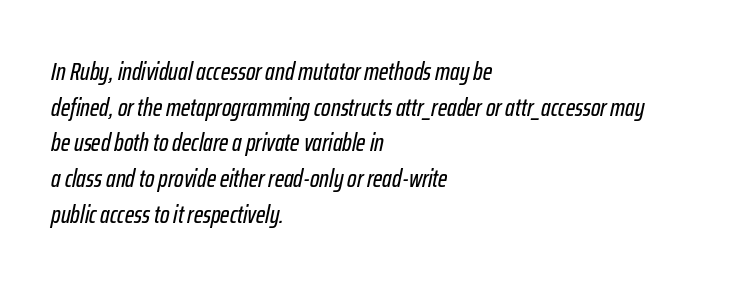
{"italic": "yes", "lean": "right", "slant_degrees": 12, "underline": "no", "align": "left", "line_spacing": "normal", "line_spacing_ratio": 1.43, "letter_spacing": "normal", "letter_spacing_em": 0.0, "glyph_px": 25}
